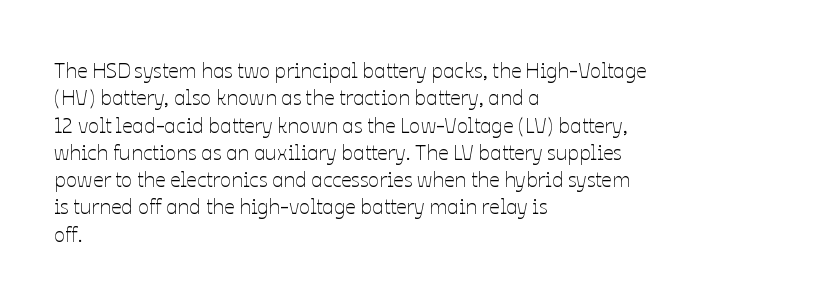
Reading down the block, your eye returns to a fixed left position each line. The weight tops out at a normal text grade. Interline gaps are of average width in this sample. The letters sit at their default tracking, neither squeezed nor spread.
